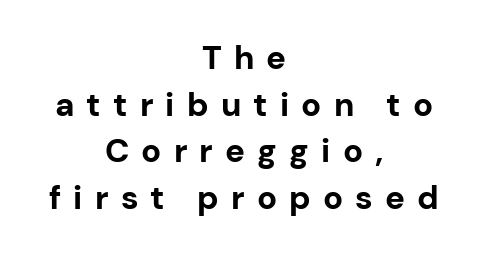
Q: Is the text bold? A: Yes.
Q: Is the text italic (slanted)? A: No, it is upright.
Q: Is the typeface a serif or a sans-serif typeface? A: Sans-serif.
Q: Is the text underlined? A: No.
Q: How is the paragraph aligned? A: Centered.
Q: Is the spacing between letters normal or unusually wide? A: Unusually wide.
Q: Is the spacing between lines tight, normal or loose? A: Normal.
Q: Width (condensed, normal, or wide)? A: Normal.
Q: Stroke contrast? A: Low.
Q: x-height? A: Medium.
Q: Monospaced? A: No.
